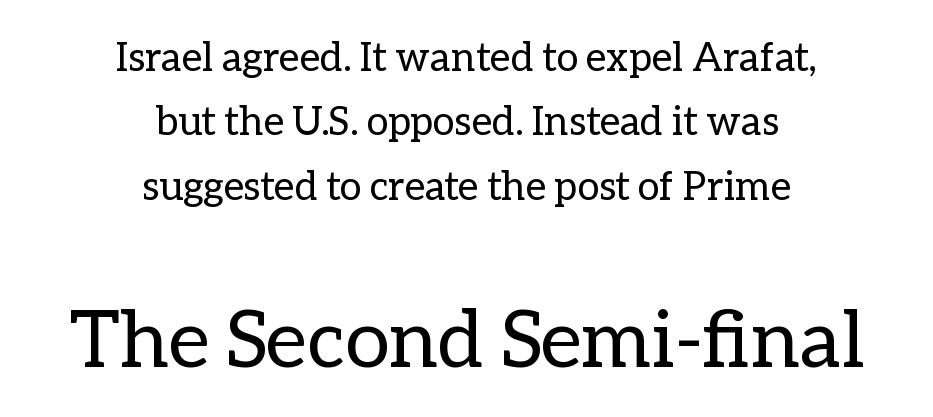
Q: Is the text bold? A: No.
Q: Is the text italic (slanted)? A: No, it is upright.
Q: Is the text underlined? A: No.
Q: How is the paragraph aligned? A: Centered.
Q: Is the spacing between letters normal or unusually wide? A: Normal.
Q: Is the spacing between lines tight, normal or loose? A: Normal.
Q: Which block of text is set in a larger size, the first (top) or the second (bottom)? A: The second (bottom) one.
Q: Width (condensed, normal, or wide)? A: Normal.
Q: Stroke contrast? A: Low.
Q: x-height? A: Medium.
Q: Monospaced? A: No.
